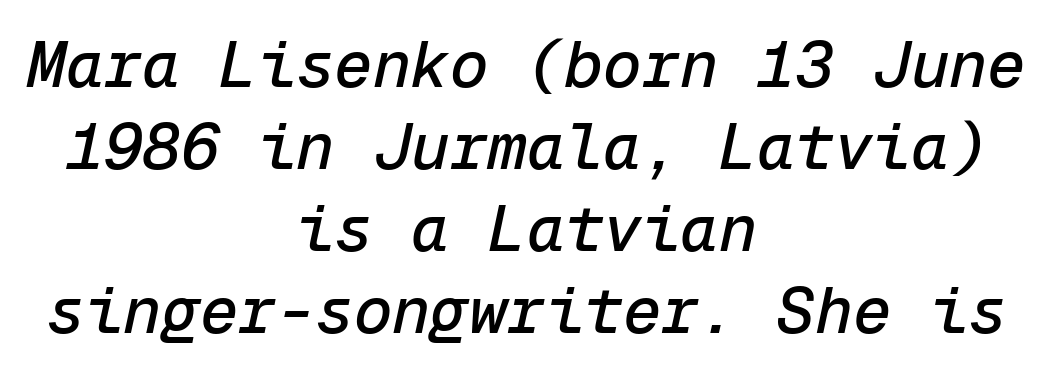
Q: Is the text italic (slanted)? A: Yes, it leans right by about 12 degrees.
Q: Is the text underlined? A: No.
Q: How is the paragraph aligned? A: Centered.
Q: Is the spacing between letters normal or unusually wide? A: Normal.
Q: Is the spacing between lines tight, normal or loose? A: Normal.
Q: Width (condensed, normal, or wide)? A: Normal.
Q: Stroke contrast? A: Low.
Q: x-height? A: Medium.
Q: Monospaced? A: Yes.
